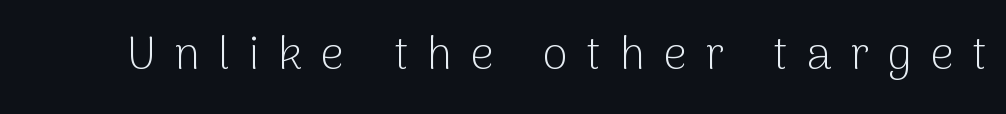
{"serif": "no", "italic": "no", "bold": "no", "weight": "light", "width": "normal", "stroke_contrast": "low", "x_height": "medium", "monospaced": "no", "underline": "no", "letter_spacing": "wide", "letter_spacing_em": 0.4, "glyph_px": 46}
